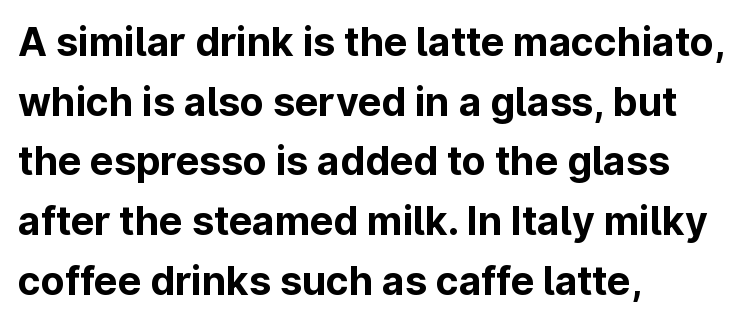
The image shows 39 px bold sans-serif type, upright; set left-aligned, normal line spacing (1.53x), normal letter spacing, not underlined; low stroke contrast and a medium x-height.
